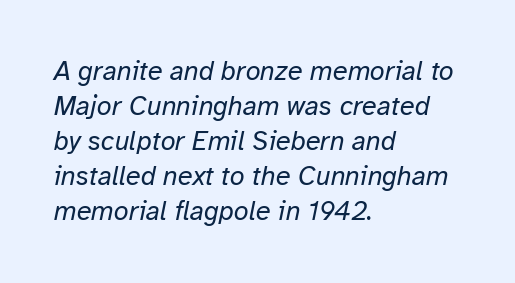
The image shows 27 px text type, italic (leaning right); set left-aligned, normal line spacing (1.3x), normal letter spacing, not underlined.
